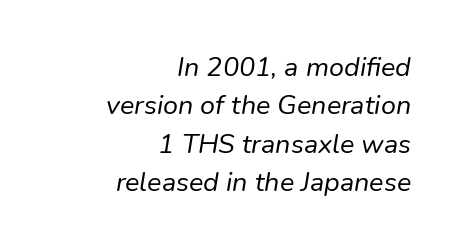
A flush-right, rag-left setting is used for this passage. The typography opts for an oblique posture over an upright one. Whoever set this chose a conventional vertical rhythm. Compared with typical body copy, the letter spacing here is the same.
